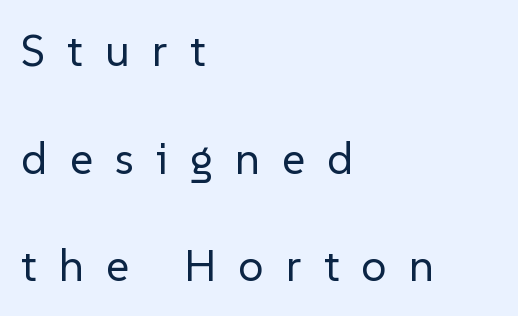
{"serif": "no", "italic": "no", "bold": "no", "weight": "regular", "width": "normal", "stroke_contrast": "low", "x_height": "medium", "monospaced": "no", "underline": "no", "align": "left", "line_spacing": "loose", "line_spacing_ratio": 2.39, "letter_spacing": "wide", "letter_spacing_em": 0.49, "glyph_px": 45}
